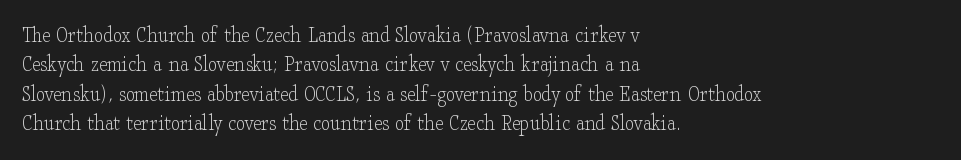
Q: Is the text bold? A: No.
Q: Is the text italic (slanted)? A: No, it is upright.
Q: Is the text underlined? A: No.
Q: How is the paragraph aligned? A: Left-aligned.
Q: Is the spacing between letters normal or unusually wide? A: Normal.
Q: Is the spacing between lines tight, normal or loose? A: Normal.
